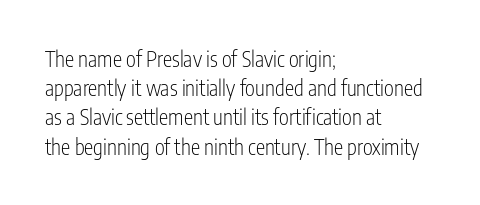
Q: Is the text bold? A: No.
Q: Is the text italic (slanted)? A: No, it is upright.
Q: Is the text underlined? A: No.
Q: How is the paragraph aligned? A: Left-aligned.
Q: Is the spacing between letters normal or unusually wide? A: Normal.
Q: Is the spacing between lines tight, normal or loose? A: Normal.
